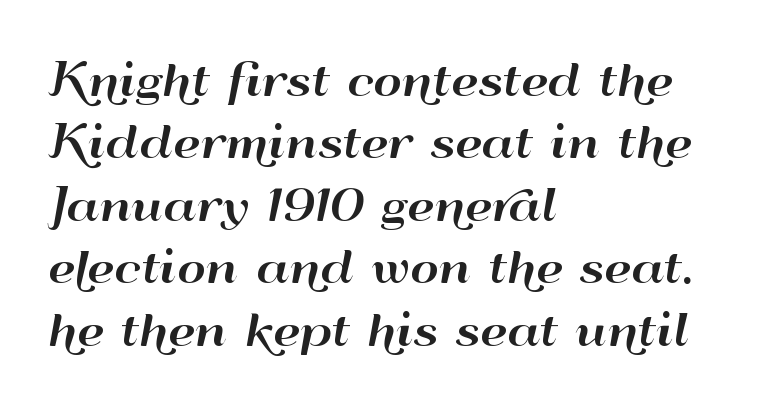
Q: Is the text italic (slanted)? A: Yes.
Q: Is the typeface a serif or a sans-serif typeface? A: Sans-serif.
Q: Is the text underlined? A: No.
Q: How is the paragraph aligned? A: Left-aligned.
Q: Is the spacing between letters normal or unusually wide? A: Normal.
Q: Is the spacing between lines tight, normal or loose? A: Normal.
Q: Width (condensed, normal, or wide)? A: Wide.
Q: Stroke contrast? A: High.
Q: x-height? A: Small.
Q: Monospaced? A: No.
